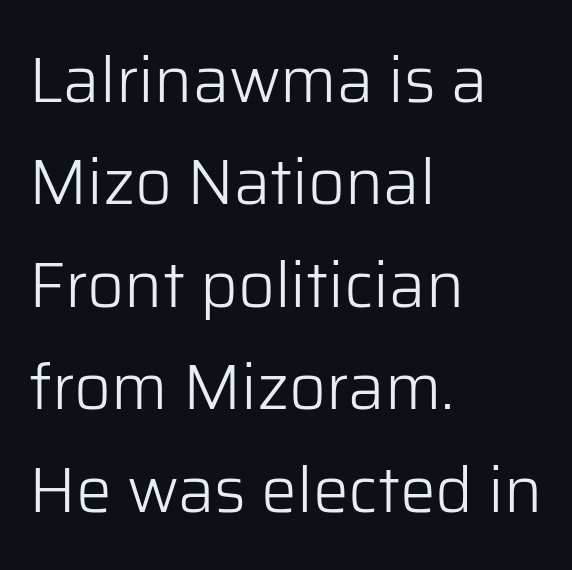
The image shows 64 px light sans-serif type, upright; set left-aligned, normal line spacing (1.6x), normal letter spacing, not underlined; low stroke contrast and a medium x-height.
